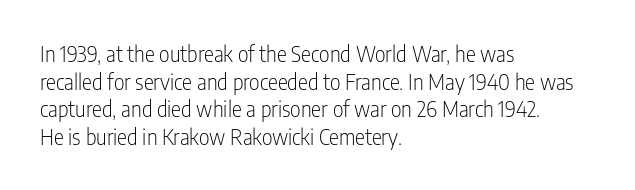
Teacher's note: observe the even left margin — that is flush-left alignment. The line texture is even and compact thanks to regular tracking. The lettering stays uniformly vertical, giving the passage a roman look. The baseline area is clear.
